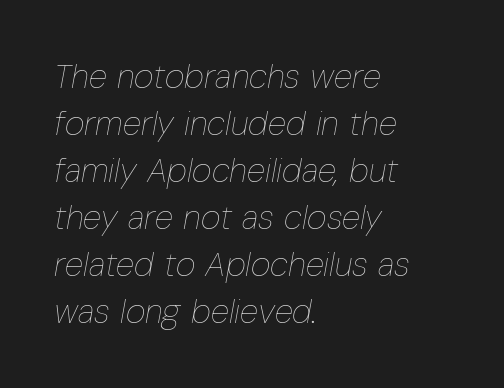
{"italic": "yes", "lean": "right", "slant_degrees": 10, "bold": "no", "weight": "thin", "width": "condensed", "stroke_contrast": "low", "x_height": "medium", "monospaced": "no", "underline": "no", "align": "left", "line_spacing": "normal", "line_spacing_ratio": 1.38, "letter_spacing": "normal", "letter_spacing_em": 0.0, "glyph_px": 34}
